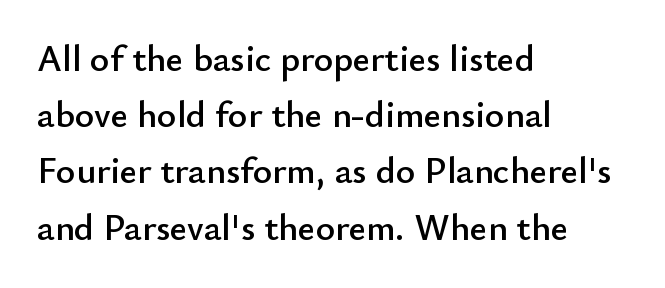
Serif or sans? Sans — the stroke terminals are bare. Spacing verdict: proportional, widths tailored to each character. The baseline area is clear. Regarding leading, the lines here are spaced in the standard way. This rendering leaves character spacing at its baseline value.
